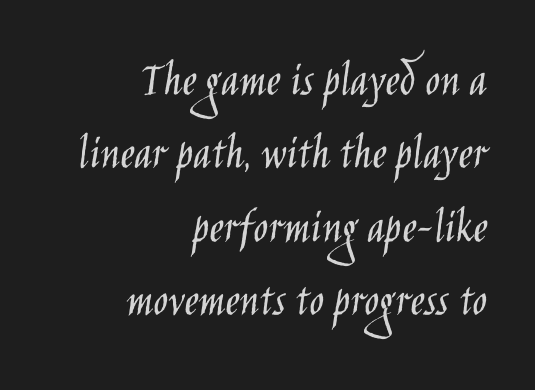
Q: Is the text bold? A: No.
Q: Is the text italic (slanted)? A: Yes.
Q: Is the typeface a serif or a sans-serif typeface? A: Sans-serif.
Q: Is the text underlined? A: No.
Q: How is the paragraph aligned? A: Right-aligned.
Q: Is the spacing between letters normal or unusually wide? A: Normal.
Q: Is the spacing between lines tight, normal or loose? A: Normal.
Q: Width (condensed, normal, or wide)? A: Condensed.
Q: Stroke contrast? A: Low.
Q: x-height? A: Large.
Q: Monospaced? A: No.
